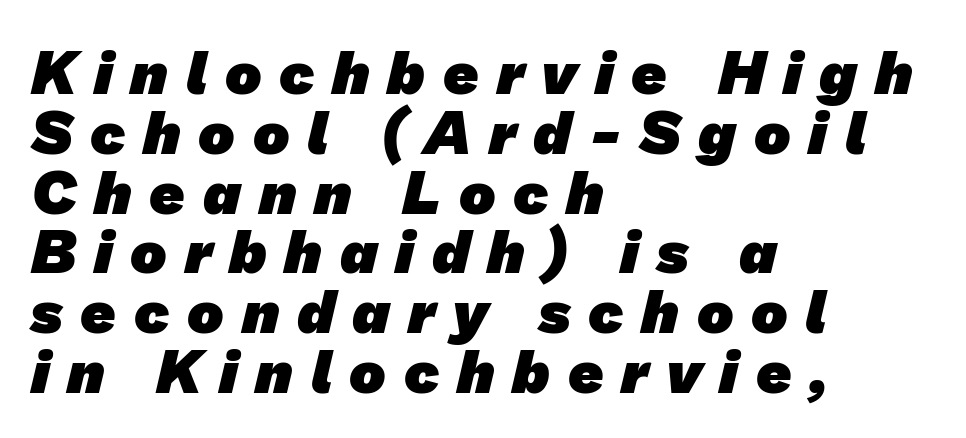
Does the leading feel generous? Not at all — it's pinched. These lines are rendered in a variable-pitch font. Beneath every word, the page is bare. The paragraph has a hard left edge and a soft right edge. Look at the tracking — it's clearly loosened, letters drifting apart. Serif or sans? Sans — the stroke terminals are bare.
